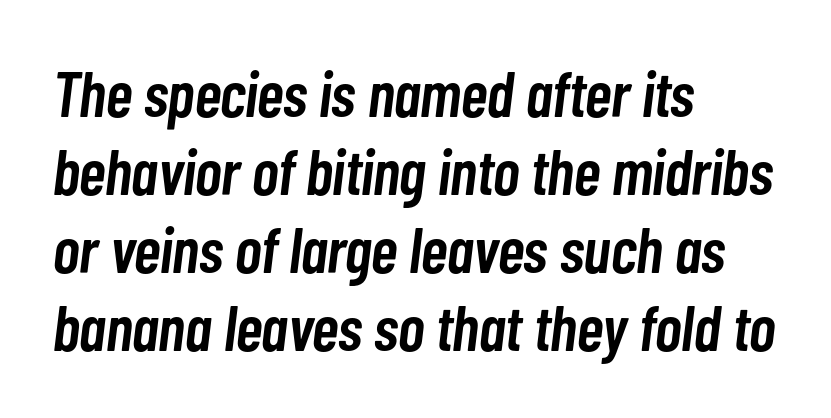
One-word summary of the alignment: left. Stroke thickness is moderately raised; the sample reads as semibold. Here the glyphs are tracked normally, forming tight word shapes. These lines are rendered in a variable-pitch font. Designer's note — italics engaged.
